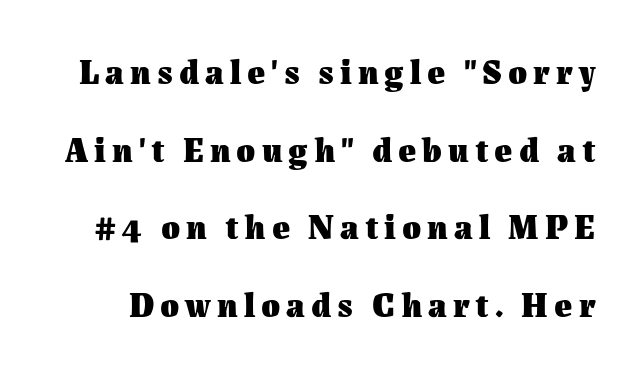
{"italic": "no", "bold": "yes", "weight": "heavy", "width": "normal", "stroke_contrast": "medium", "x_height": "medium", "monospaced": "no", "underline": "no", "line_spacing": "loose", "line_spacing_ratio": 2.28, "glyph_px": 34}
